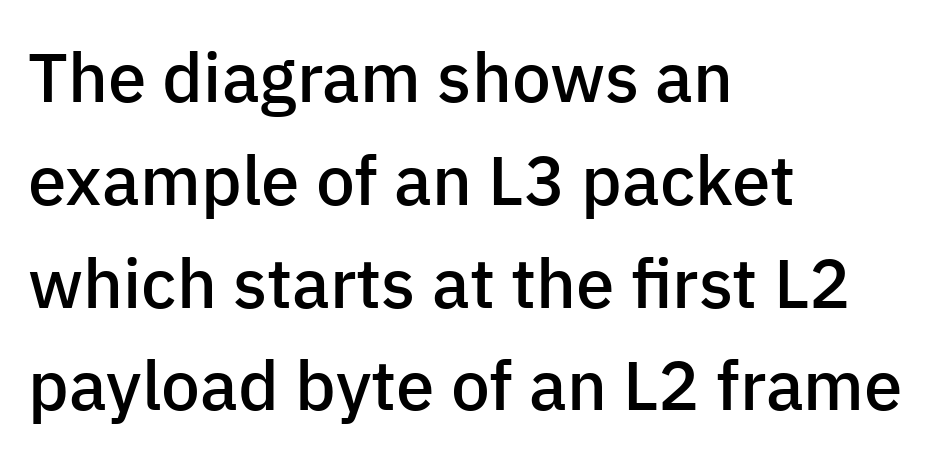
Q: Is the text bold? A: Semi-bold.
Q: Is the text italic (slanted)? A: No, it is upright.
Q: Is the typeface a serif or a sans-serif typeface? A: Sans-serif.
Q: Is the text underlined? A: No.
Q: How is the paragraph aligned? A: Left-aligned.
Q: Is the spacing between letters normal or unusually wide? A: Normal.
Q: Is the spacing between lines tight, normal or loose? A: Normal.
Q: Width (condensed, normal, or wide)? A: Normal.
Q: Stroke contrast? A: Low.
Q: x-height? A: Medium.
Q: Monospaced? A: No.
